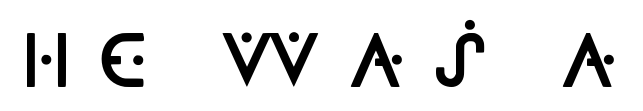
The image shows 70 px semibold, condensed sans-serif type, upright; set unusually wide letter spacing (+0.35 em), not underlined; low stroke contrast and a large x-height.
